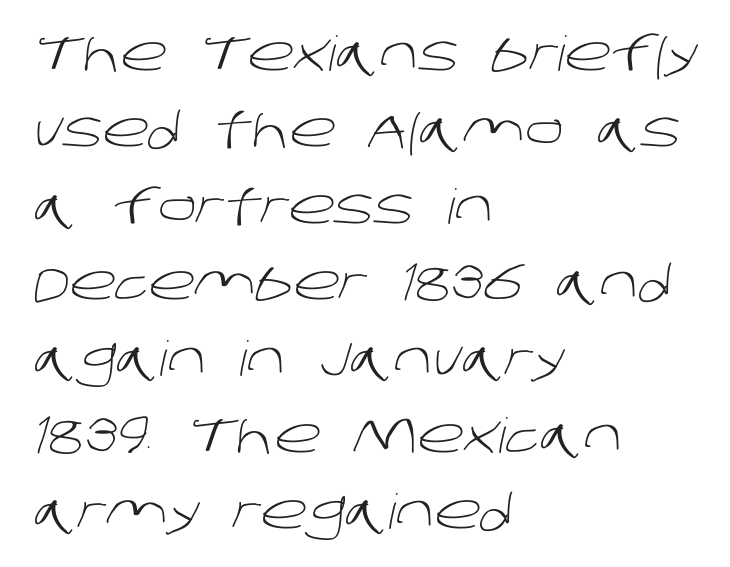
Words float on clear page, feet unadorned. Summary of weight: not heavy and not bold. The letters advance in unequal steps, a hallmark of proportional type. Successive baselines arrive at the customary interval. This rendering employs a face without finishing strokes, i.e., a sans-serif. Standard letterfit; no display-style spreading of the glyphs.
